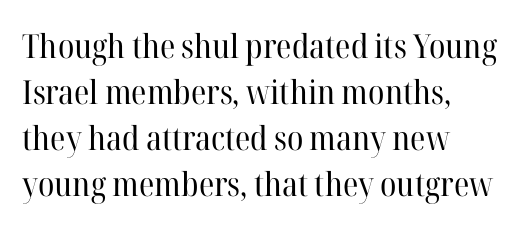
{"serif": "yes", "italic": "no", "bold": "no", "weight": "regular", "width": "normal", "stroke_contrast": "high", "x_height": "medium", "monospaced": "no", "underline": "no", "align": "left", "line_spacing": "normal", "line_spacing_ratio": 1.39, "letter_spacing": "normal", "letter_spacing_em": 0.0, "glyph_px": 33}
